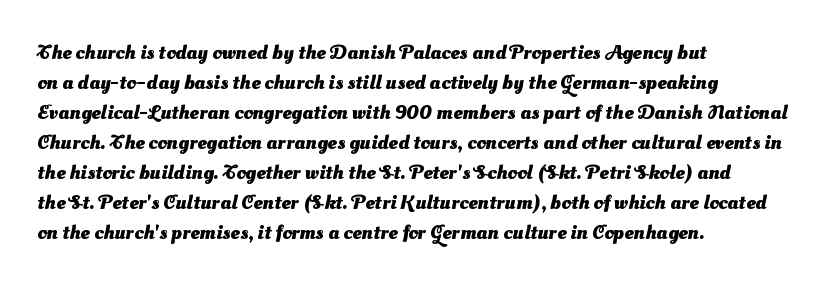
Vertical spacing — default. Strokes here are thick enough to call this a true bold. A typesetter would call this zero additional tracking. The glyphs are unaccompanied by any horizontal stroke below them.
